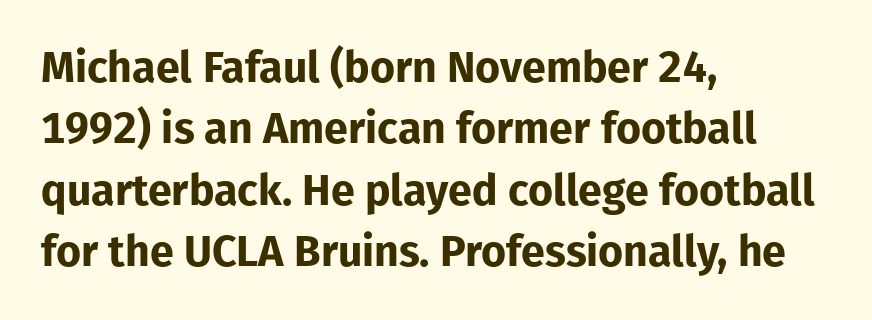
Q: Is the text bold? A: Yes.
Q: Is the text italic (slanted)? A: No, it is upright.
Q: Is the typeface a serif or a sans-serif typeface? A: Sans-serif.
Q: Is the text underlined? A: No.
Q: How is the paragraph aligned? A: Left-aligned.
Q: Is the spacing between letters normal or unusually wide? A: Normal.
Q: Is the spacing between lines tight, normal or loose? A: Normal.
Q: Width (condensed, normal, or wide)? A: Normal.
Q: Stroke contrast? A: Low.
Q: x-height? A: Medium.
Q: Monospaced? A: No.
